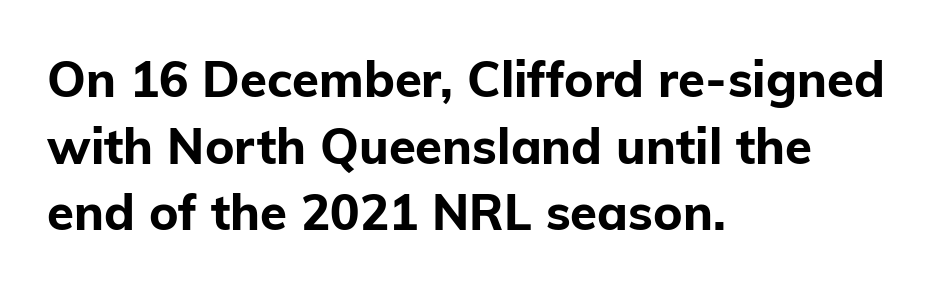
{"serif": "no", "italic": "no", "bold": "yes", "weight": "bold", "width": "normal", "stroke_contrast": "low", "x_height": "medium", "monospaced": "no", "underline": "no", "align": "left", "line_spacing": "normal", "line_spacing_ratio": 1.36, "letter_spacing": "normal", "letter_spacing_em": 0.0, "glyph_px": 49}
